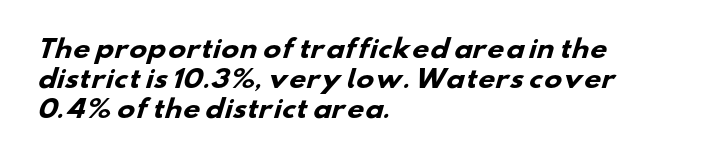
The image shows 24 px bold type; set left-aligned, line spacing 1.24x, normal letter spacing, not underlined.
